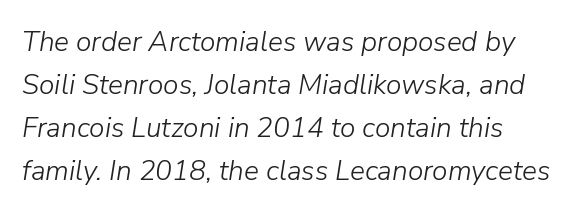
{"italic": "yes", "lean": "right", "slant_degrees": 9, "bold": "no", "weight": "light", "width": "normal", "stroke_contrast": "low", "x_height": "medium", "monospaced": "no", "underline": "no", "align": "left", "line_spacing": "normal", "line_spacing_ratio": 1.54, "letter_spacing": "normal", "letter_spacing_em": 0.0, "glyph_px": 28}
